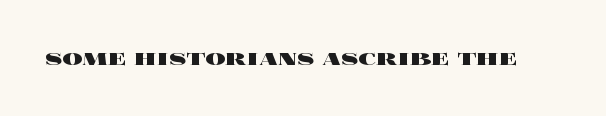
{"italic": "no", "bold": "yes", "underline": "no", "letter_spacing": "normal", "letter_spacing_em": 0.0, "glyph_px": 25}
